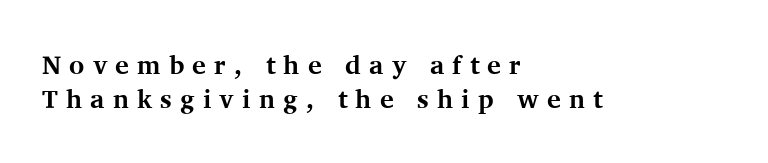
Q: Is the text bold? A: Yes.
Q: Is the text italic (slanted)? A: No, it is upright.
Q: Is the text underlined? A: No.
Q: How is the paragraph aligned? A: Left-aligned.
Q: Is the spacing between letters normal or unusually wide? A: Unusually wide.
Q: Is the spacing between lines tight, normal or loose? A: Normal.
